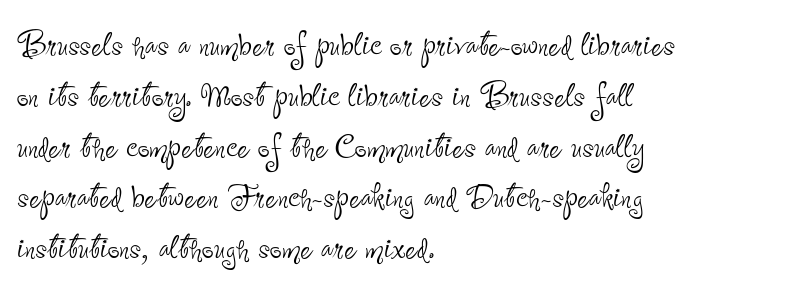
The image shows 42 px thin, condensed sans-serif type; set left-aligned, line spacing 1.21x, normal letter spacing, not underlined; low stroke contrast and a small x-height.
